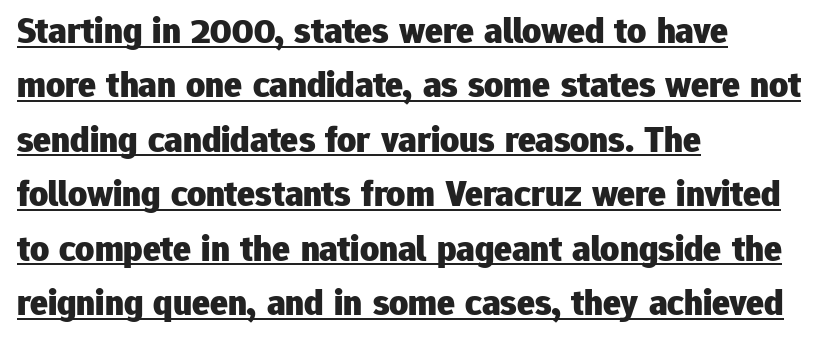
Serif or sans? Sans — the stroke terminals are bare. Line starts are locked; line ends wander. Does the weight exceed regular? Yes, all the way to bold. Students, observe the line beneath the letters — that is underlining. Nope, not italic — everything's standing straight.
